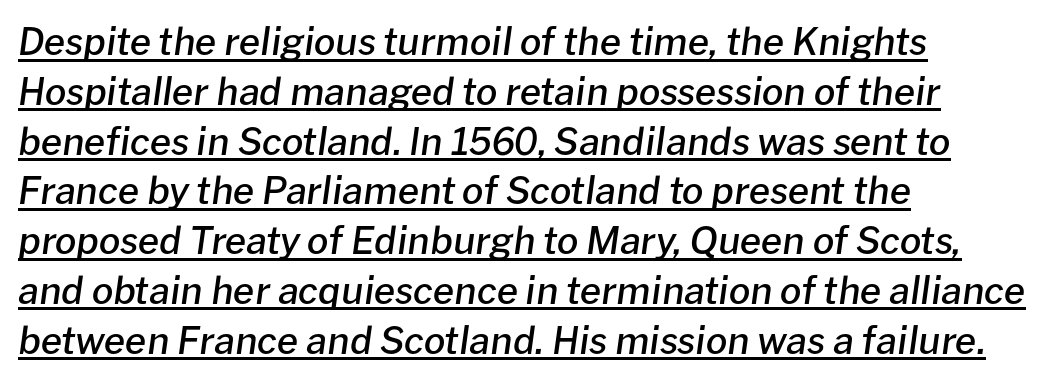
The image shows 38 px semibold type, italic (leaning right); set left-aligned, normal line spacing (1.31x), normal letter spacing, underlined; low stroke contrast and a medium x-height.
